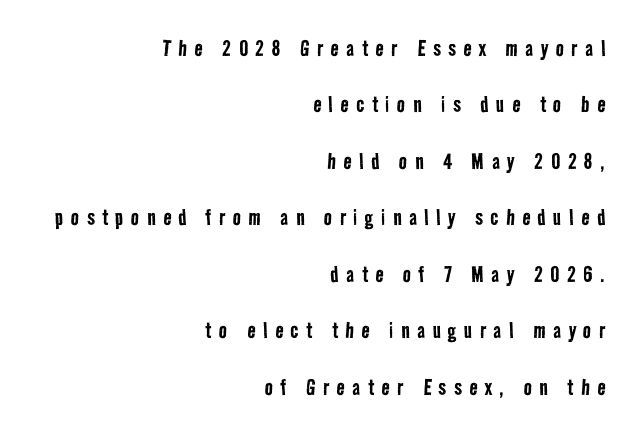
Q: Is the text bold? A: No.
Q: Is the text underlined? A: No.
Q: How is the paragraph aligned? A: Right-aligned.
Q: Is the spacing between letters normal or unusually wide? A: Unusually wide.
Q: Is the spacing between lines tight, normal or loose? A: Loose.
